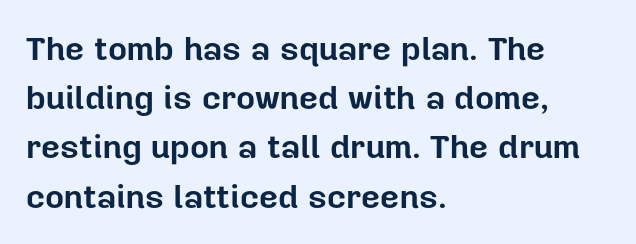
The passage shown is typed in a proportional face where columns would drift. This rendering features lettering with no underline. This sample uses an upright cut, with every glyph sitting square on the baseline. This sample uses a sans-serif face. The lines in this sample share a left origin and differ only in where they stop.
